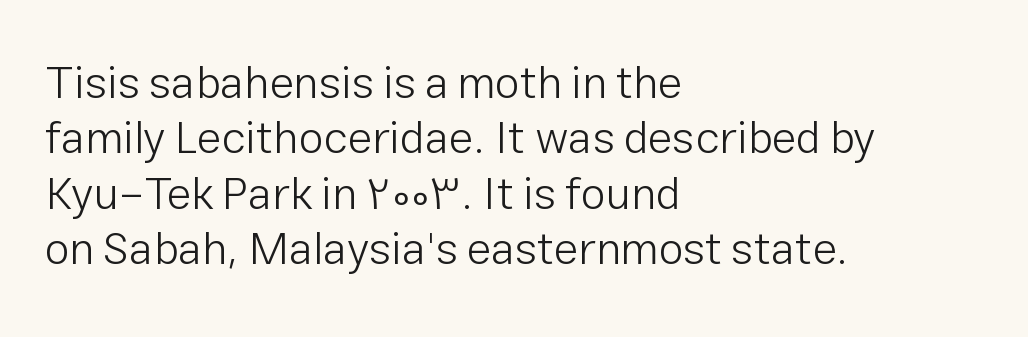
{"serif": "no", "italic": "no", "bold": "no", "weight": "light", "width": "normal", "stroke_contrast": "low", "x_height": "medium", "monospaced": "no", "underline": "no", "align": "left", "line_spacing_ratio": 1.23, "letter_spacing": "normal", "letter_spacing_em": 0.0, "glyph_px": 45}
